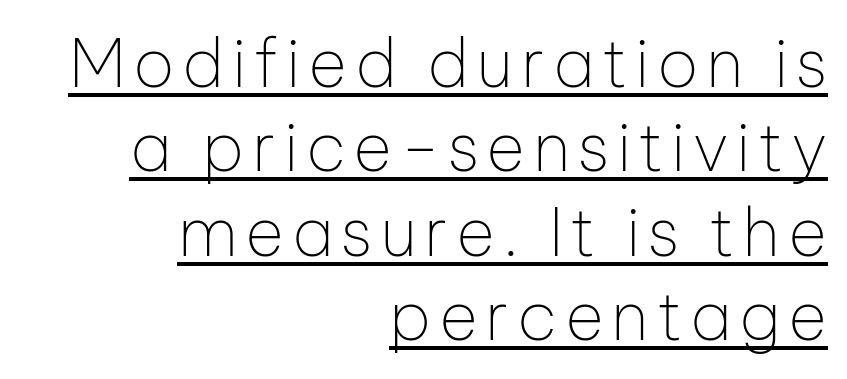
Q: Is the text bold? A: No.
Q: Is the text italic (slanted)? A: No, it is upright.
Q: Is the typeface a serif or a sans-serif typeface? A: Sans-serif.
Q: Is the text underlined? A: Yes.
Q: How is the paragraph aligned? A: Right-aligned.
Q: Is the spacing between lines tight, normal or loose? A: Normal.
Q: Width (condensed, normal, or wide)? A: Normal.
Q: Stroke contrast? A: Low.
Q: x-height? A: Medium.
Q: Monospaced? A: No.
